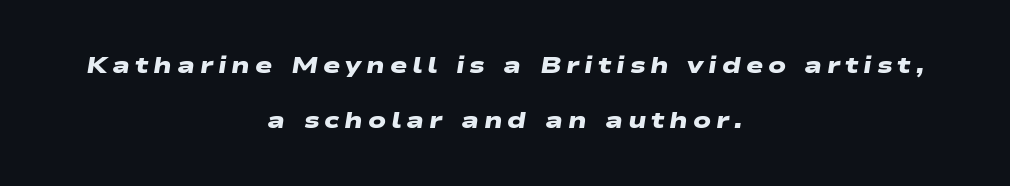
The whitespace from short lines is split evenly between both sides. These lines carry a lot of weight — the face is fully bold. There is plenty of visible air inserted between adjacent glyphs. Each new line begins a long way beneath the previous one. The zone under the glyphs is completely vacant.
